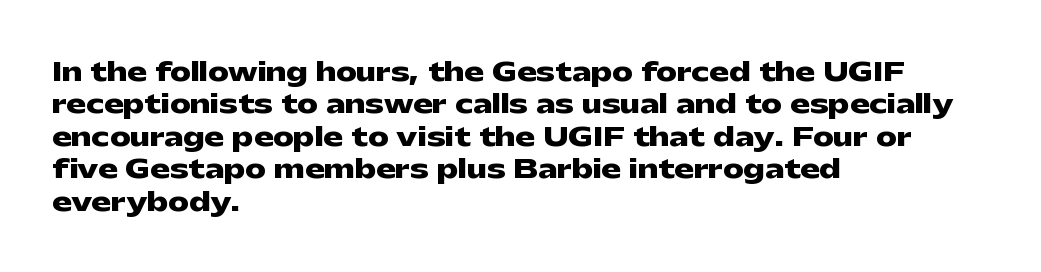
The image shows 26 px bold type, upright; set left-aligned, normal line spacing (1.25x), normal letter spacing, not underlined.
